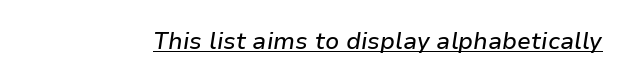
Q: Is the text italic (slanted)? A: Yes, it leans right by about 9 degrees.
Q: Is the text underlined? A: Yes.
Q: Is the spacing between letters normal or unusually wide? A: Normal.
